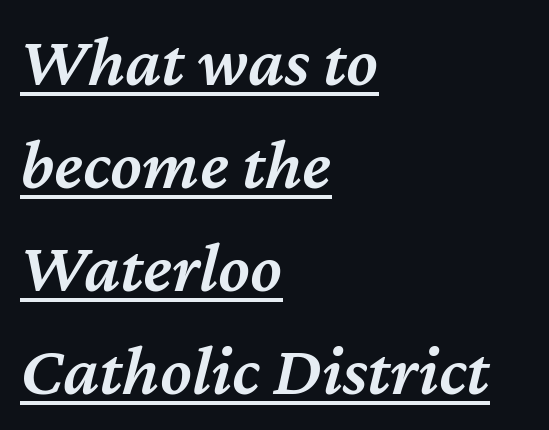
{"italic": "yes", "lean": "right", "slant_degrees": 12, "bold": "semi", "weight": "semibold", "width": "normal", "stroke_contrast": "medium", "x_height": "medium", "monospaced": "no", "underline": "yes", "align": "left", "line_spacing": "normal", "line_spacing_ratio": 1.43, "letter_spacing": "normal", "letter_spacing_em": 0.0, "glyph_px": 72}
